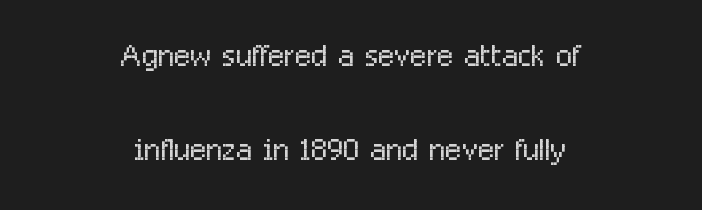
The image shows 43 px light, condensed sans-serif type, upright; set centered, loose line spacing (2.18x), normal letter spacing, not underlined; low stroke contrast and a medium x-height.
